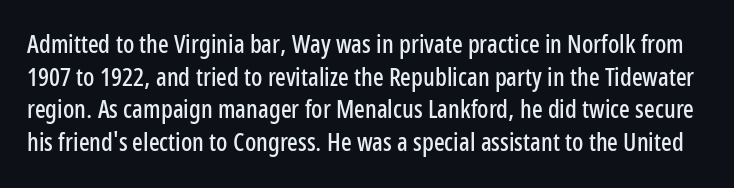
Tracking value appears to be zero — textbook default spacing. This rendering features lettering with no underline. Do the letters lean? They stand straight. Honestly, the row spacing looks completely unremarkable.
